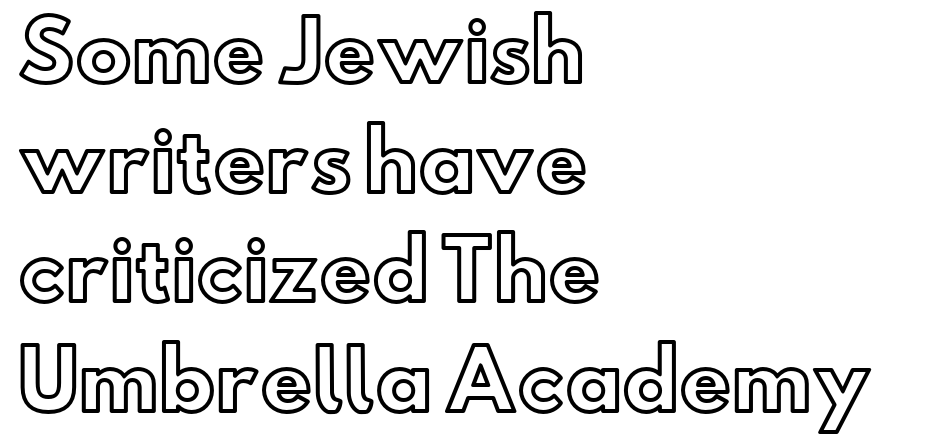
Q: Is the text italic (slanted)? A: No, it is upright.
Q: Is the text underlined? A: No.
Q: How is the paragraph aligned? A: Left-aligned.
Q: Is the spacing between letters normal or unusually wide? A: Normal.
Q: Is the spacing between lines tight, normal or loose? A: Normal.
Q: Width (condensed, normal, or wide)? A: Normal.
Q: x-height? A: Small.
Q: Monospaced? A: No.
